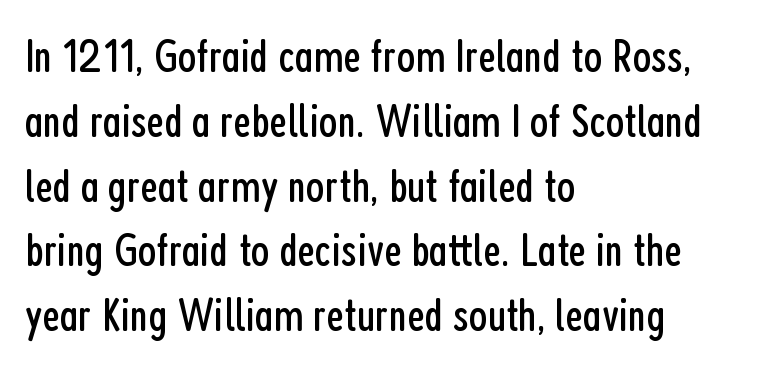
The image shows 48 px regular-weight, condensed sans-serif type, upright; set left-aligned, normal line spacing (1.35x), normal letter spacing, not underlined; low stroke contrast and a medium x-height.
